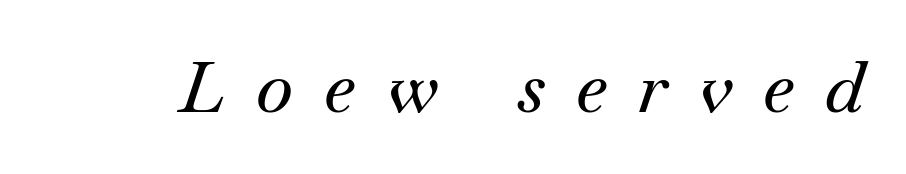
Q: Is the text italic (slanted)? A: Yes, it leans right by about 18 degrees.
Q: Is the typeface a serif or a sans-serif typeface? A: Serif.
Q: Is the text underlined? A: No.
Q: Is the spacing between letters normal or unusually wide? A: Unusually wide.
Q: Width (condensed, normal, or wide)? A: Normal.
Q: Stroke contrast? A: Medium.
Q: x-height? A: Small.
Q: Monospaced? A: No.
